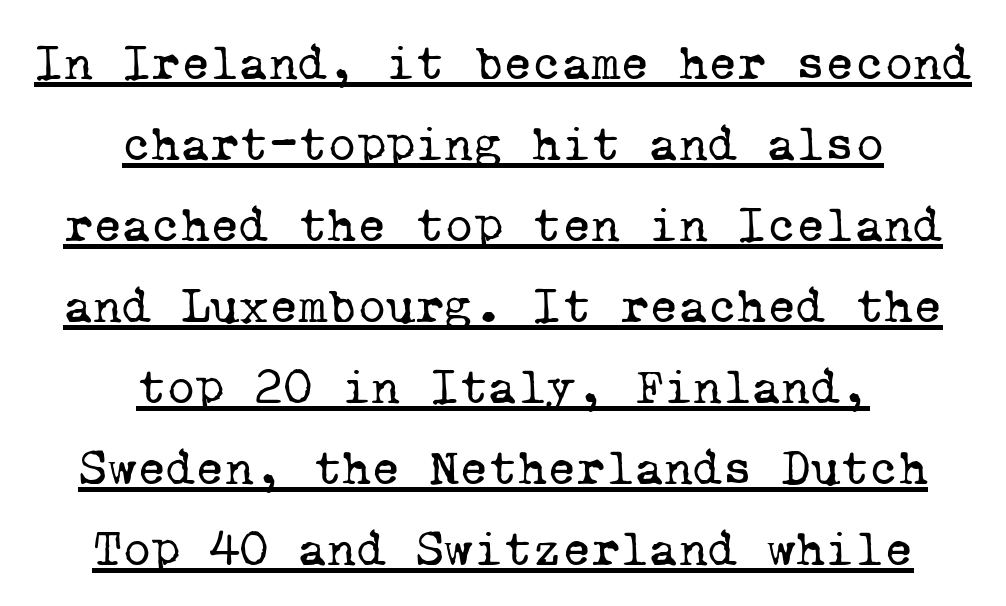
Q: Is the text bold? A: No.
Q: Is the typeface a serif or a sans-serif typeface? A: Serif.
Q: Is the text underlined? A: Yes.
Q: How is the paragraph aligned? A: Centered.
Q: Is the spacing between letters normal or unusually wide? A: Normal.
Q: Is the spacing between lines tight, normal or loose? A: Normal.
Q: Width (condensed, normal, or wide)? A: Normal.
Q: Stroke contrast? A: Low.
Q: x-height? A: Medium.
Q: Monospaced? A: Yes.
